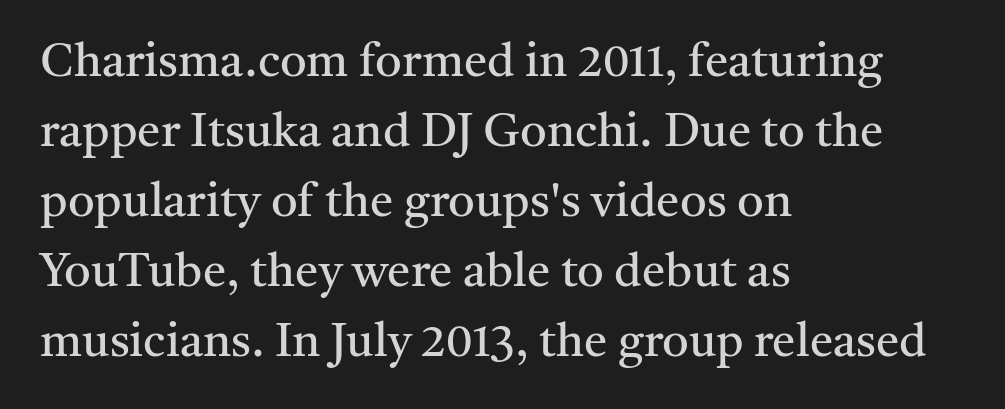
Q: Is the text bold? A: No.
Q: Is the text italic (slanted)? A: No, it is upright.
Q: Is the typeface a serif or a sans-serif typeface? A: Serif.
Q: Is the text underlined? A: No.
Q: How is the paragraph aligned? A: Left-aligned.
Q: Is the spacing between letters normal or unusually wide? A: Normal.
Q: Is the spacing between lines tight, normal or loose? A: Normal.
Q: Width (condensed, normal, or wide)? A: Normal.
Q: Stroke contrast? A: Medium.
Q: x-height? A: Medium.
Q: Monospaced? A: No.
